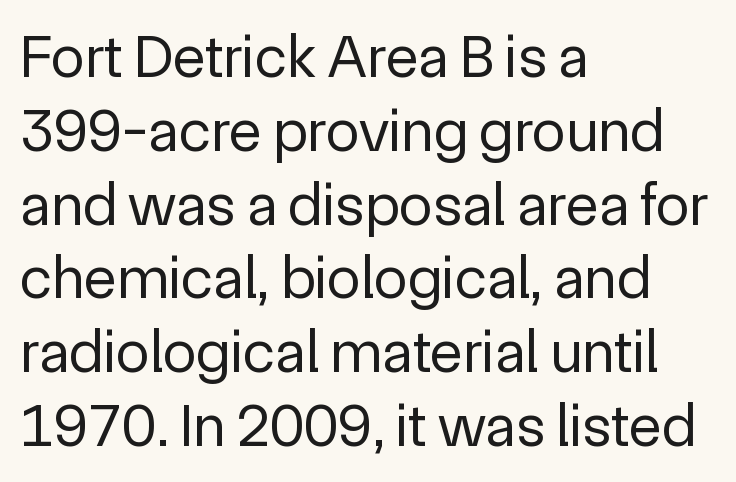
The image shows 61 px regular-weight sans-serif type, upright; set left-aligned, line spacing 1.21x, normal letter spacing, not underlined; a medium x-height.
